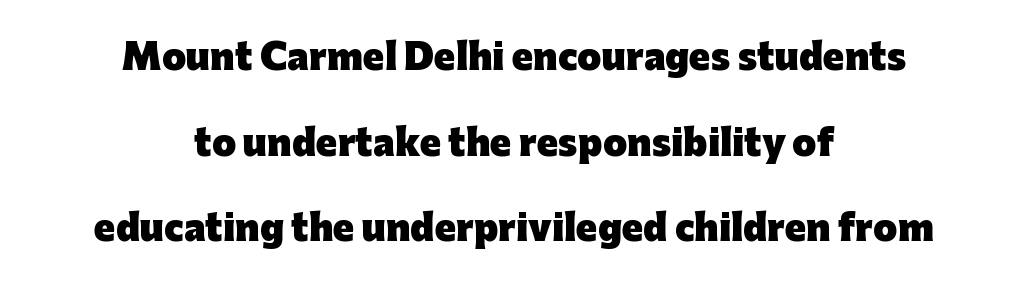
Q: Is the text bold? A: Yes.
Q: Is the text italic (slanted)? A: No, it is upright.
Q: Is the typeface a serif or a sans-serif typeface? A: Sans-serif.
Q: Is the text underlined? A: No.
Q: How is the paragraph aligned? A: Centered.
Q: Is the spacing between letters normal or unusually wide? A: Normal.
Q: Is the spacing between lines tight, normal or loose? A: Loose.
Q: Width (condensed, normal, or wide)? A: Normal.
Q: Stroke contrast? A: Low.
Q: x-height? A: Medium.
Q: Monospaced? A: No.
